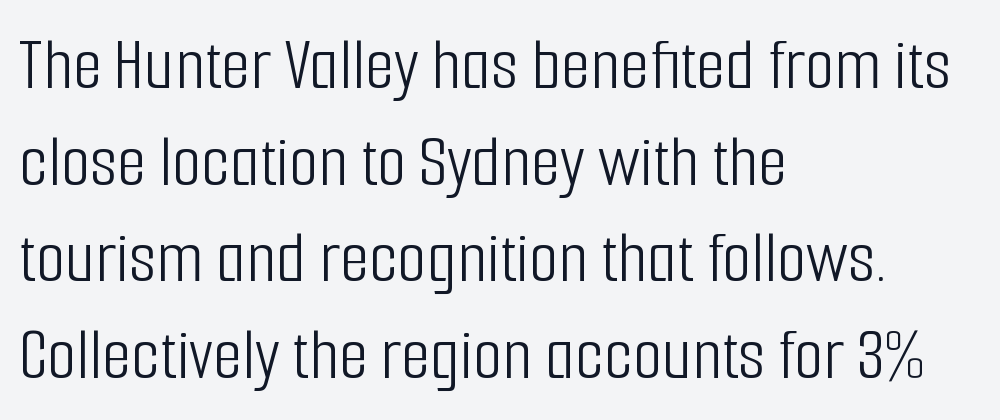
Style check: upright. Think of a printed novel: that variable character pitch is what you see here. The lines sit at an ordinary, default distance from one another. Alignment: flush left. Vertical stems look standard width or narrower in stroke. Does extra space separate the letters? No, they use regular spacing.
